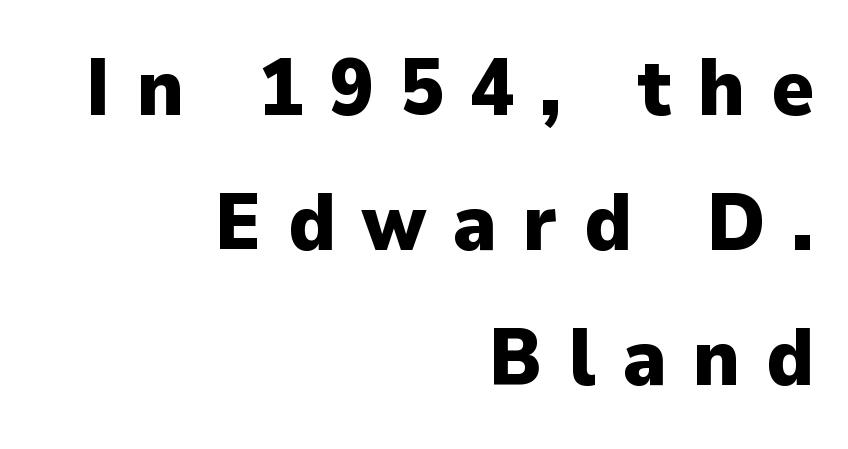
Look at the bottom of the vertical strokes: they stop flat, with no serifs. Think of a printed novel: that variable character pitch is what you see here. Does the copy run flush right? Yes — the right margin is perfectly even. Descenders are the only things crossing below the line. Students, this is bold: see how much ink each stroke carries. Every stem runs plumb, perpendicular to the baseline.
